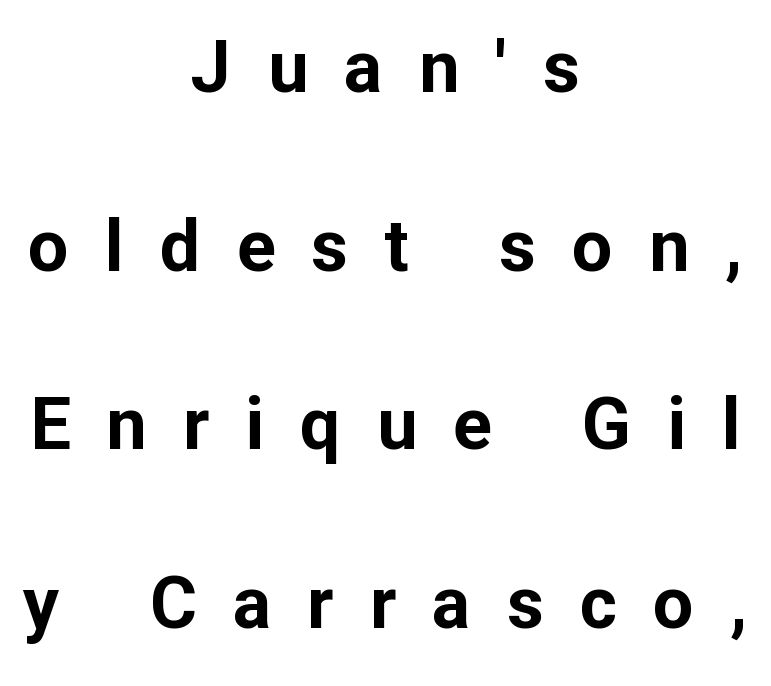
Q: Is the text bold? A: Yes.
Q: Is the text italic (slanted)? A: No, it is upright.
Q: Is the typeface a serif or a sans-serif typeface? A: Sans-serif.
Q: Is the text underlined? A: No.
Q: How is the paragraph aligned? A: Centered.
Q: Is the spacing between letters normal or unusually wide? A: Unusually wide.
Q: Is the spacing between lines tight, normal or loose? A: Loose.
Q: Width (condensed, normal, or wide)? A: Normal.
Q: Stroke contrast? A: Low.
Q: x-height? A: Medium.
Q: Monospaced? A: No.
